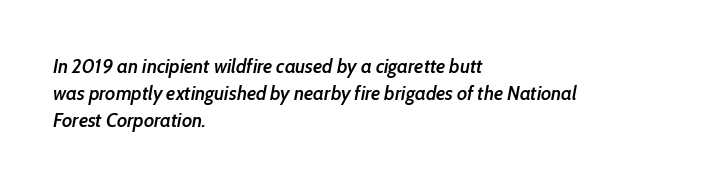
{"italic": "yes", "lean": "right", "slant_degrees": 10, "bold": "semi", "underline": "no", "align": "left", "line_spacing": "normal", "line_spacing_ratio": 1.36, "letter_spacing": "normal", "letter_spacing_em": 0.0, "glyph_px": 20}
